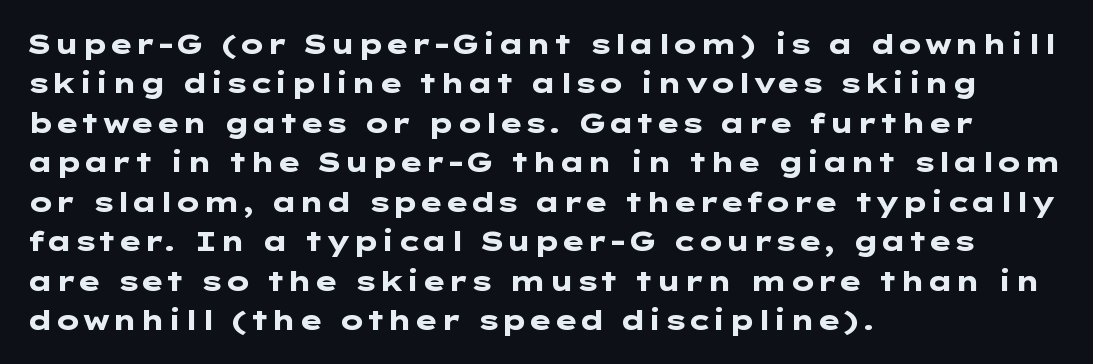
The image shows 27 px bold type, upright; set left-aligned, normal line spacing (1.46x), normal letter spacing, not underlined.
